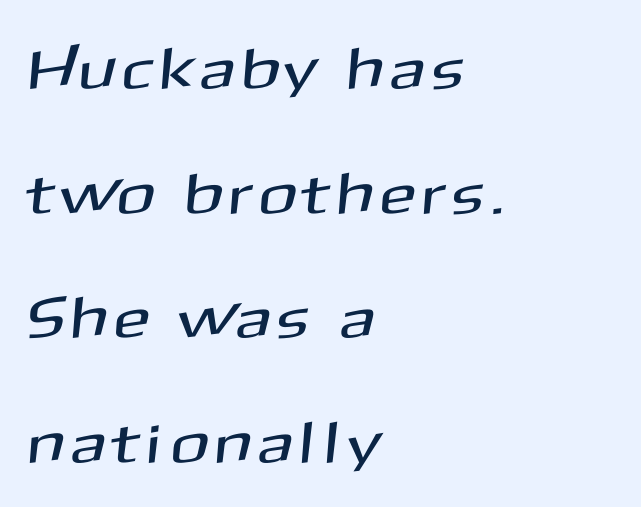
{"serif": "no", "width": "normal", "stroke_contrast": "medium", "x_height": "medium", "monospaced": "no", "underline": "no", "align": "left", "line_spacing": "loose", "line_spacing_ratio": 2.15, "glyph_px": 58}
